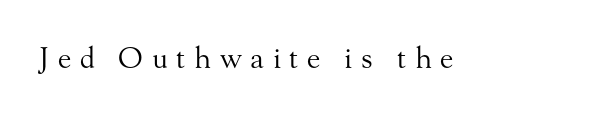
The space beneath each line is pristine and unruled. Observe the wide spacing: letters keep a clear distance from each other. Each stroke keeps to a modest, everyday thickness or less. The face used here is seriffed, in the tradition of book romans. The rendering uses natural spacing where letterforms have individual widths.
